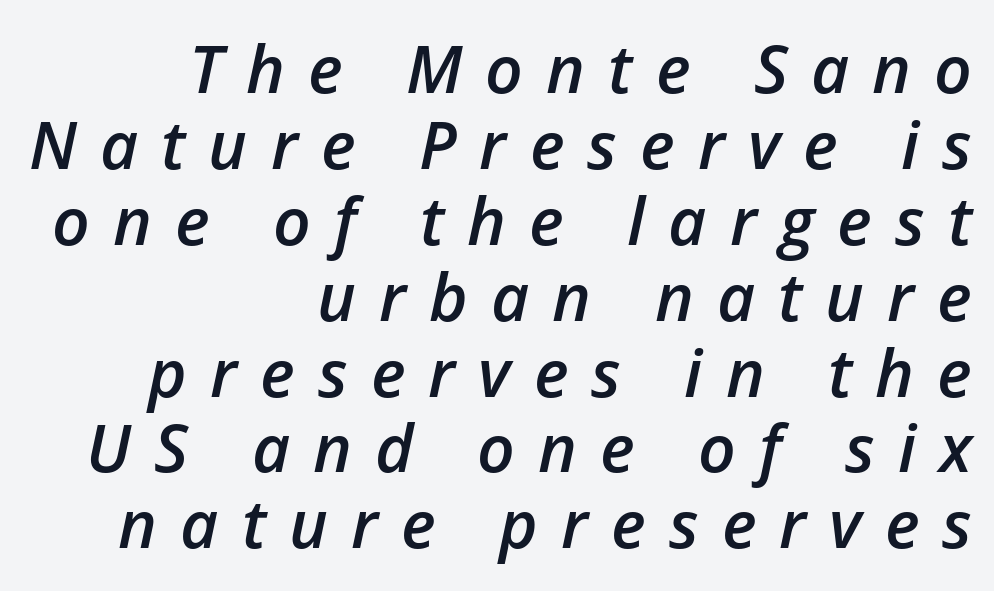
Q: Is the text bold? A: Semi-bold.
Q: Is the text italic (slanted)? A: Yes, it leans right by about 12 degrees.
Q: Is the text underlined? A: No.
Q: How is the paragraph aligned? A: Right-aligned.
Q: Is the spacing between letters normal or unusually wide? A: Unusually wide.
Q: Is the spacing between lines tight, normal or loose? A: Tight.
Q: Width (condensed, normal, or wide)? A: Normal.
Q: Stroke contrast? A: Low.
Q: x-height? A: Medium.
Q: Monospaced? A: No.
